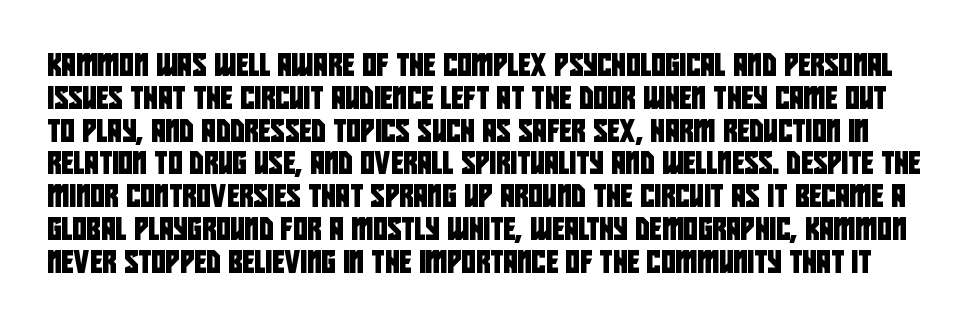
{"underline": "no", "line_spacing": "normal", "line_spacing_ratio": 1.49, "letter_spacing": "normal", "letter_spacing_em": 0.0, "glyph_px": 22}
